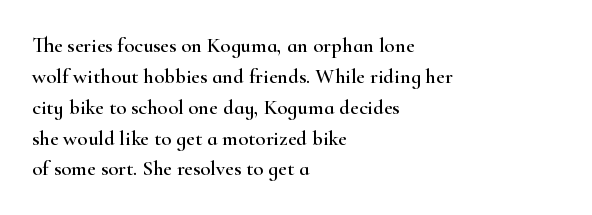
The image shows 21 px text type, upright; set left-aligned, normal line spacing (1.47x), normal letter spacing, not underlined.
